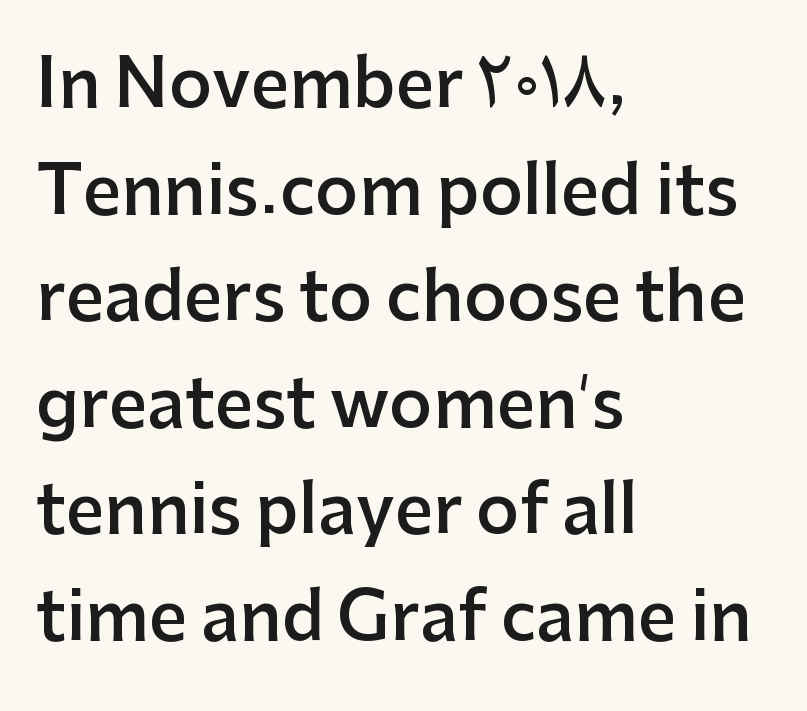
Q: Is the text bold? A: Semi-bold.
Q: Is the text italic (slanted)? A: No, it is upright.
Q: Is the typeface a serif or a sans-serif typeface? A: Sans-serif.
Q: Is the text underlined? A: No.
Q: How is the paragraph aligned? A: Left-aligned.
Q: Is the spacing between letters normal or unusually wide? A: Normal.
Q: Is the spacing between lines tight, normal or loose? A: Normal.
Q: Width (condensed, normal, or wide)? A: Normal.
Q: Stroke contrast? A: Low.
Q: x-height? A: Medium.
Q: Monospaced? A: No.
